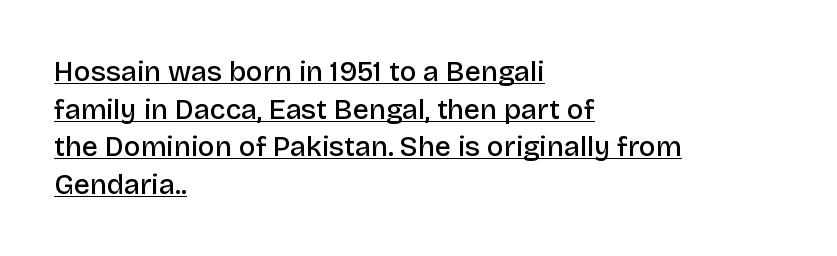
{"serif": "no", "italic": "no", "bold": "semi", "weight": "semibold", "width": "normal", "stroke_contrast": "low", "x_height": "large", "monospaced": "no", "underline": "yes", "align": "left", "line_spacing": "normal", "line_spacing_ratio": 1.34, "letter_spacing": "normal", "letter_spacing_em": 0.0, "glyph_px": 28}
